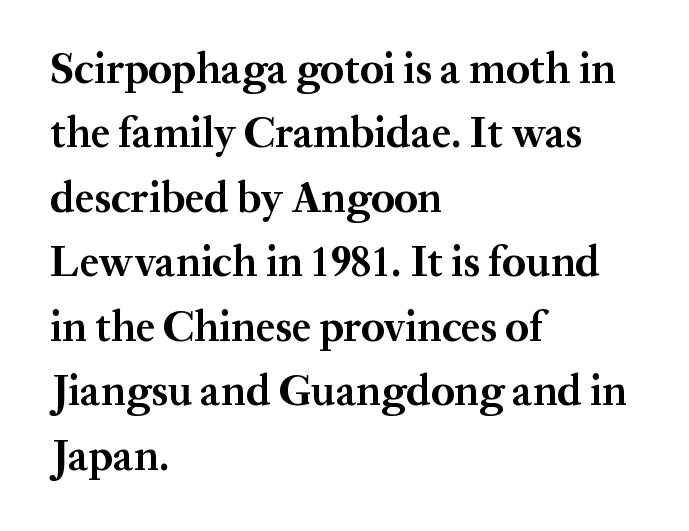
The image shows 43 px bold serif type, upright; set left-aligned, normal line spacing (1.5x), normal letter spacing, not underlined; medium stroke contrast and a medium x-height.
